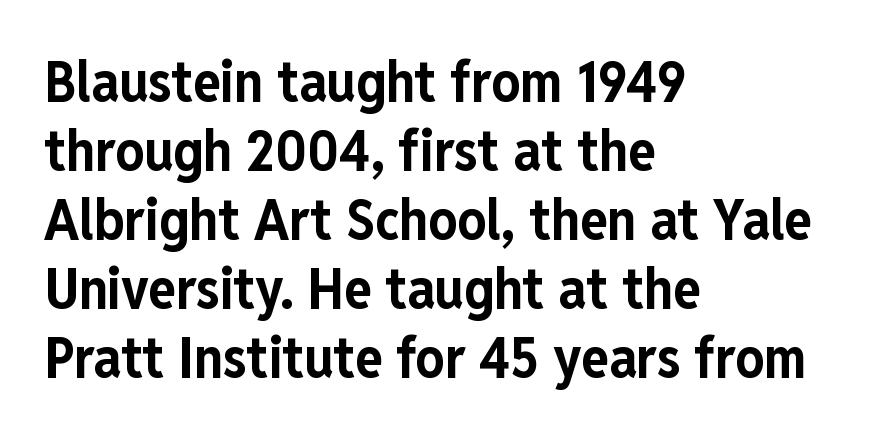
Inter-character spacing is left at the font's built-in metrics. Each line starts at the same left margin while the right side varies. Varying glyph widths throughout — classic text-font behaviour. The typeface chosen for these lines omits serifs.
